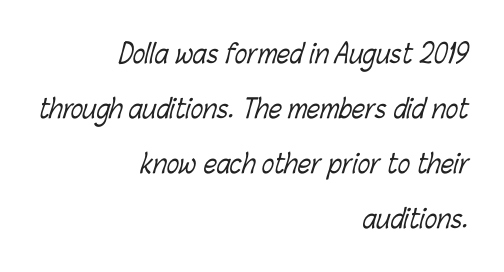
Compared with a typical body face, this is equally light or lighter still. The lines are spread far apart with generous leading. What stands out about the letter spacing? Nothing — it is the standard amount. Which margin do the lines hug? The right one — the left edge is uneven.
